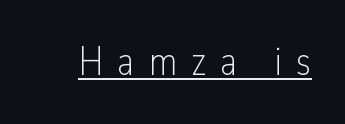
{"serif": "no", "italic": "no", "bold": "no", "weight": "light", "width": "condensed", "stroke_contrast": "low", "x_height": "medium", "monospaced": "no", "underline": "yes", "letter_spacing": "wide", "letter_spacing_em": 0.35, "glyph_px": 40}
